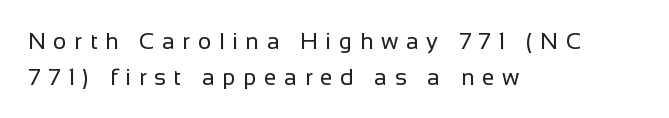
{"italic": "no", "bold": "no", "underline": "no", "align": "left", "line_spacing": "normal", "line_spacing_ratio": 1.55, "letter_spacing": "wide", "letter_spacing_em": 0.33, "glyph_px": 23}
